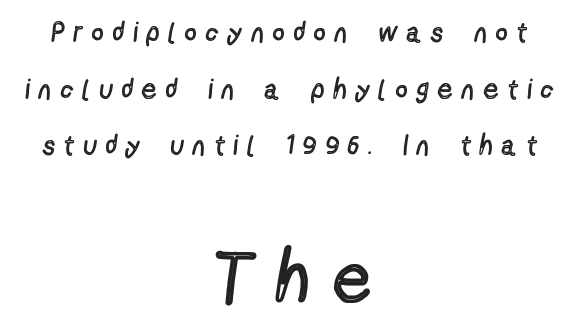
{"serif": "no", "bold": "no", "weight": "regular", "width": "condensed", "x_height": "medium", "monospaced": "no", "underline": "no", "align": "center", "line_spacing": "loose", "line_spacing_ratio": 2.02, "letter_spacing": "wide", "letter_spacing_em": 0.36, "larger_block": "second", "size_ratio": 2.54, "glyph_px": 71}
